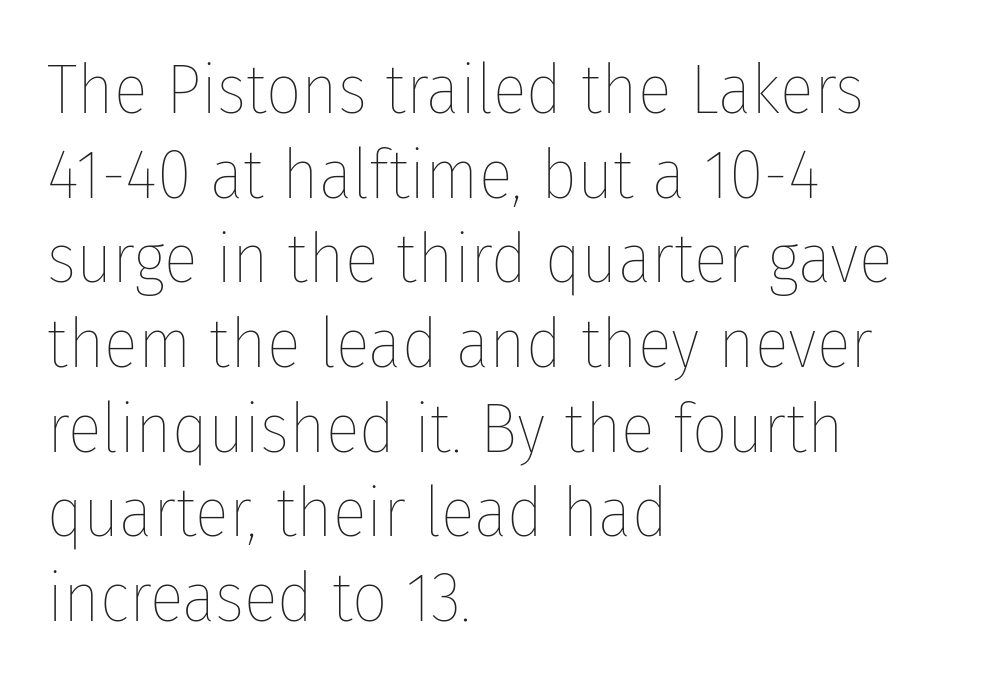
The ragged edge is on the right, which tells us the setting is flush left. Letter spacing: default. Caption: face not bold, strokes unweighted. Honestly, there is no underline to notice here at all. Do the characters align in a grid? No, the font is proportional.
